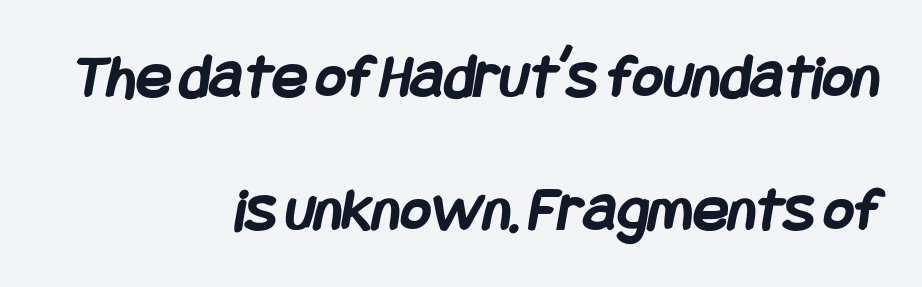
You could call the tracking neutral — neither tight nor loose. You'd pick this weight for a headline — it's a proper bold. The words here are not underlined. To sum up the face: it is a sans, with no serifs.
